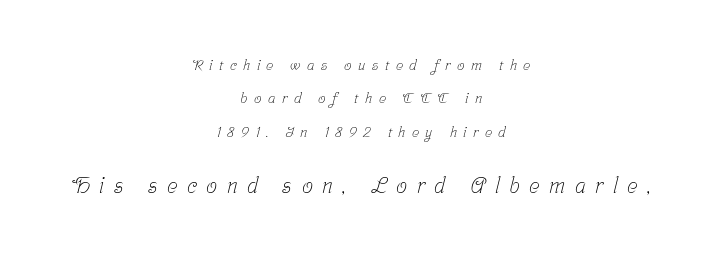
The image shows 22 px text type; set centered, loose line spacing (2.22x), unusually wide letter spacing (+0.43 em), not underlined; the second (bottom) block is 1.47x larger.
